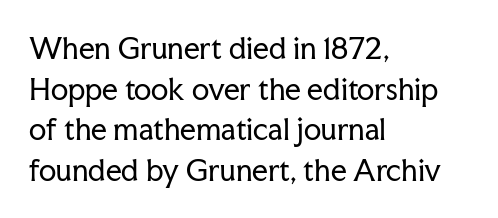
{"serif": "yes", "italic": "no", "bold": "no", "weight": "regular", "width": "normal", "stroke_contrast": "low", "x_height": "medium", "monospaced": "no", "underline": "no", "align": "left", "line_spacing": "normal", "line_spacing_ratio": 1.45, "letter_spacing": "normal", "letter_spacing_em": 0.0, "glyph_px": 28}
